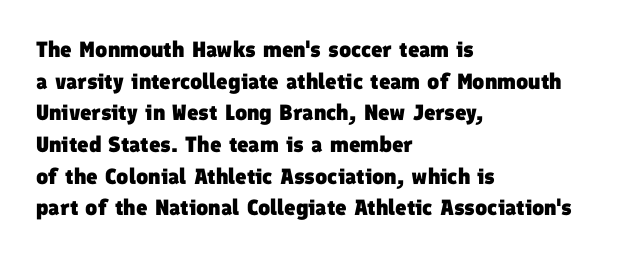
The image shows 22 px bold type; set left-aligned, normal line spacing (1.44x), normal letter spacing, not underlined.
